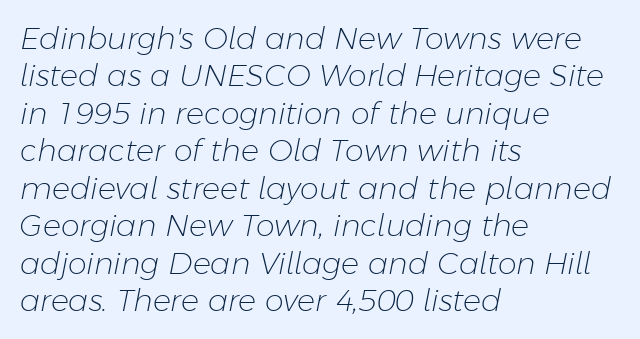
The text block is weighted toward the left margin, trailing off unevenly rightward. Just letters on the line, the space beneath them empty. Observe the ordinary spacing: letters are neighbours, not strangers. The passage shown is typed in a proportional face where columns would drift.
